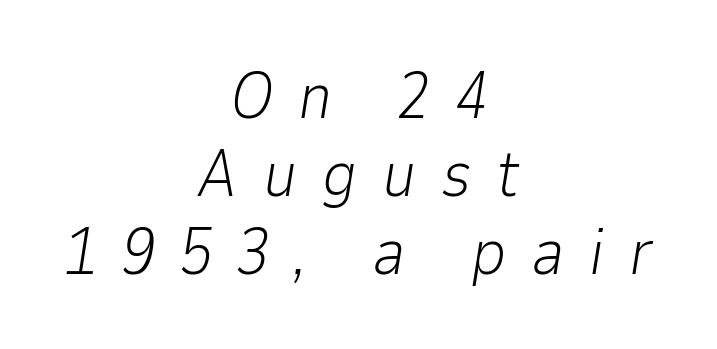
The image shows 65 px light type, italic (leaning right); set centered, line spacing 1.2x, unusually wide letter spacing (+0.38 em), not underlined; low stroke contrast and a medium x-height.
